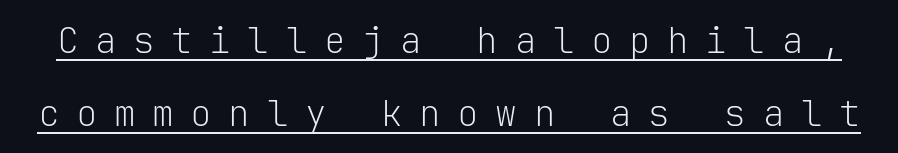
The image shows 36 px light sans-serif type, upright, monospaced; set loose line spacing (2.02x), unusually wide letter spacing (+0.46 em), underlined; low stroke contrast and a medium x-height.
